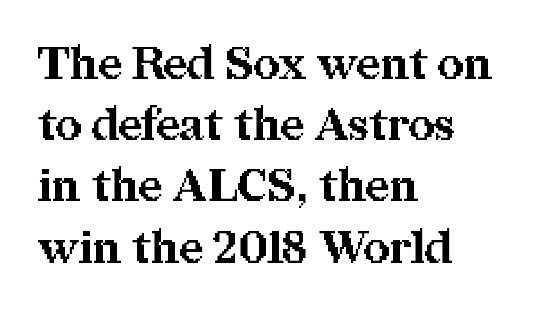
{"serif": "yes", "italic": "no", "bold": "yes", "weight": "bold", "width": "normal", "stroke_contrast": "medium", "x_height": "medium", "monospaced": "no", "underline": "no", "align": "left", "line_spacing": "normal", "line_spacing_ratio": 1.36, "letter_spacing": "normal", "letter_spacing_em": 0.0, "glyph_px": 45}
